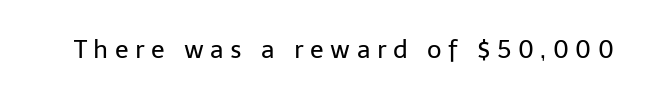
The image shows 25 px text type, upright; set unusually wide letter spacing (+0.26 em), not underlined.
